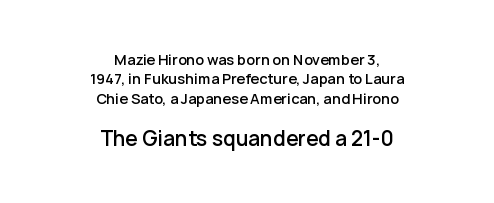
Look at the glyph heights: the lower group is clearly the bigger setting. The strip under each line holds only bare page. Both edges are ragged and mirror each other, which tells us the setting is centered. Every character sits straight up, as roman type does. Successive baselines arrive at the customary interval. Its strokes are somewhat broadened, the hallmark of semibold type.
